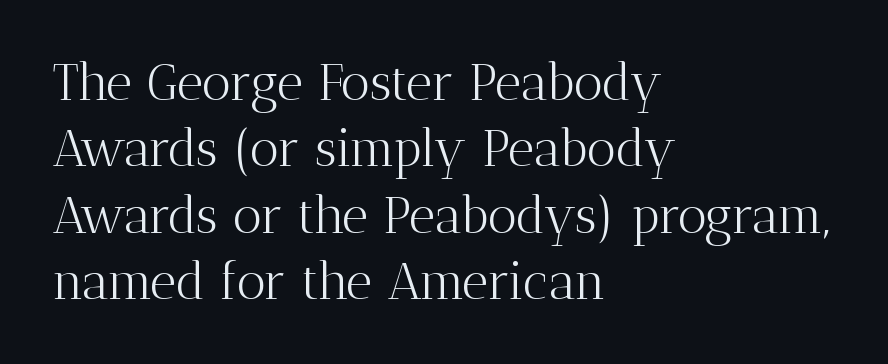
Underlining? Definitely not there. Does the copy run flush right? No — it runs flush left. This sample uses plain, unmodified letter spacing. What kind of face is this? One with serifs.
